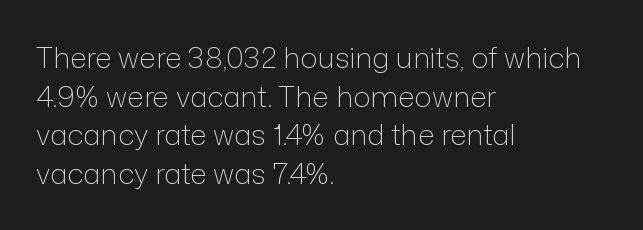
{"serif": "no", "italic": "no", "bold": "no", "weight": "light", "width": "normal", "stroke_contrast": "low", "x_height": "medium", "monospaced": "no", "underline": "no", "align": "left", "line_spacing": "normal", "line_spacing_ratio": 1.33, "letter_spacing": "normal", "letter_spacing_em": 0.0, "glyph_px": 29}
